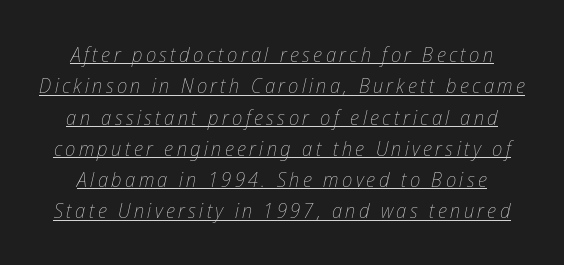
The image shows 21 px text type, italic (leaning right); set normal line spacing (1.49x), underlined.
